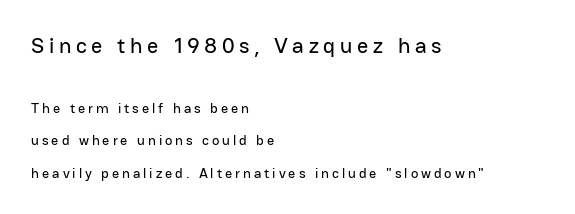
Q: Is the text italic (slanted)? A: No, it is upright.
Q: Is the text underlined? A: No.
Q: How is the paragraph aligned? A: Left-aligned.
Q: Is the spacing between letters normal or unusually wide? A: Unusually wide.
Q: Is the spacing between lines tight, normal or loose? A: Loose.
Q: Which block of text is set in a larger size, the first (top) or the second (bottom)? A: The first (top) one.
